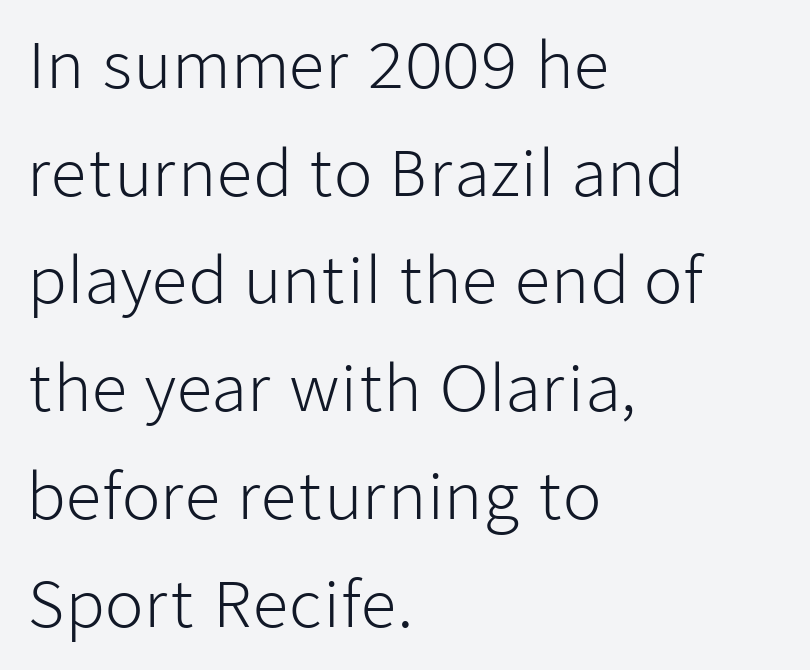
{"serif": "no", "italic": "no", "bold": "no", "weight": "light", "width": "normal", "stroke_contrast": "low", "x_height": "medium", "monospaced": "no", "underline": "no", "align": "left", "line_spacing_ratio": 1.71, "letter_spacing": "normal", "letter_spacing_em": 0.0, "glyph_px": 63}
